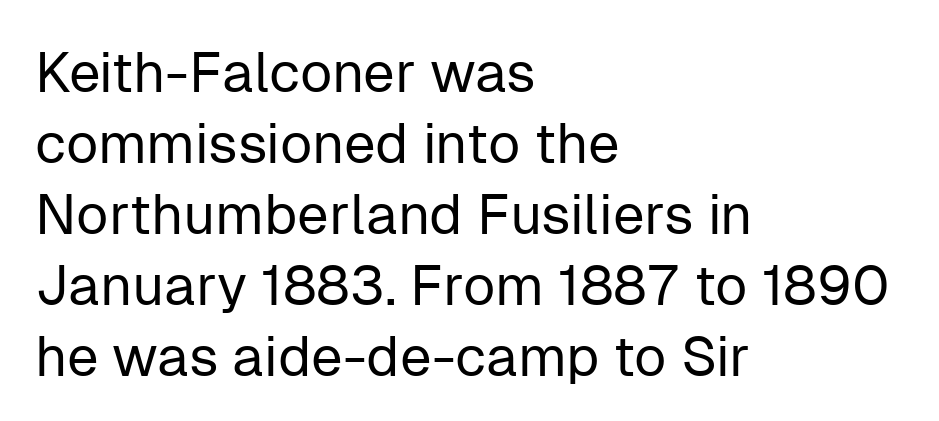
Q: Is the text bold? A: No.
Q: Is the text italic (slanted)? A: No, it is upright.
Q: Is the typeface a serif or a sans-serif typeface? A: Sans-serif.
Q: Is the text underlined? A: No.
Q: How is the paragraph aligned? A: Left-aligned.
Q: Is the spacing between letters normal or unusually wide? A: Normal.
Q: Is the spacing between lines tight, normal or loose? A: Normal.
Q: Width (condensed, normal, or wide)? A: Normal.
Q: Stroke contrast? A: Low.
Q: x-height? A: Medium.
Q: Monospaced? A: No.
